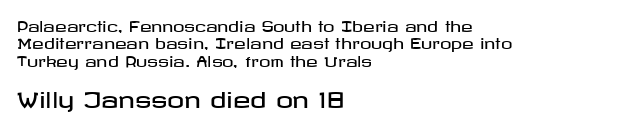
This is roman type, the default non-slanted kind. If you drew a ruler down the left edge, every line would touch it. The face used here is rendered with its standard letterfit. Scale increases going downward across the two blocks.
